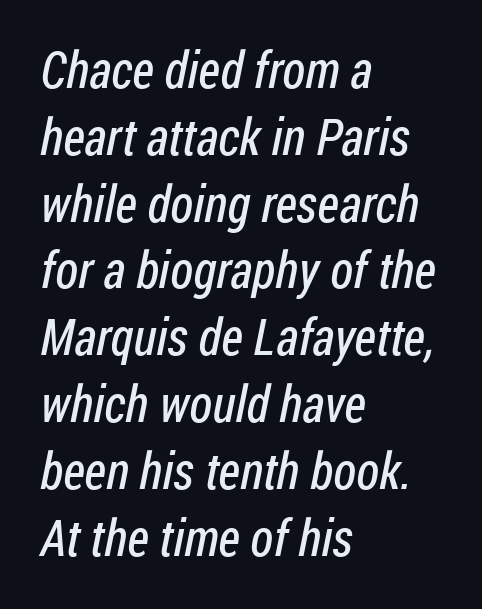
The image shows 51 px regular-weight, condensed sans-serif type; set left-aligned, normal line spacing (1.31x), normal letter spacing, not underlined; low stroke contrast and a medium x-height.
